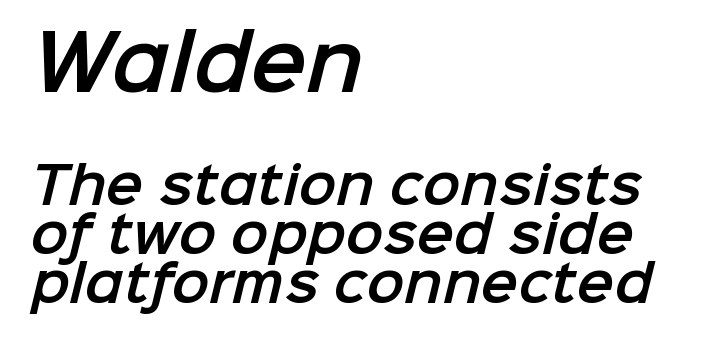
Q: Is the typeface a serif or a sans-serif typeface? A: Sans-serif.
Q: Is the text underlined? A: No.
Q: How is the paragraph aligned? A: Left-aligned.
Q: Is the spacing between letters normal or unusually wide? A: Normal.
Q: Is the spacing between lines tight, normal or loose? A: Tight.
Q: Which block of text is set in a larger size, the first (top) or the second (bottom)? A: The first (top) one.
Q: Width (condensed, normal, or wide)? A: Normal.
Q: Stroke contrast? A: Low.
Q: x-height? A: Medium.
Q: Monospaced? A: No.
